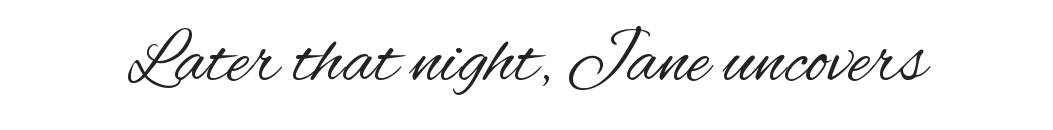
Q: Is the text bold? A: No.
Q: Is the text italic (slanted)? A: Yes.
Q: Is the typeface a serif or a sans-serif typeface? A: Sans-serif.
Q: Is the text underlined? A: No.
Q: Is the spacing between letters normal or unusually wide? A: Normal.
Q: Width (condensed, normal, or wide)? A: Condensed.
Q: Stroke contrast? A: Medium.
Q: x-height? A: Small.
Q: Monospaced? A: No.
